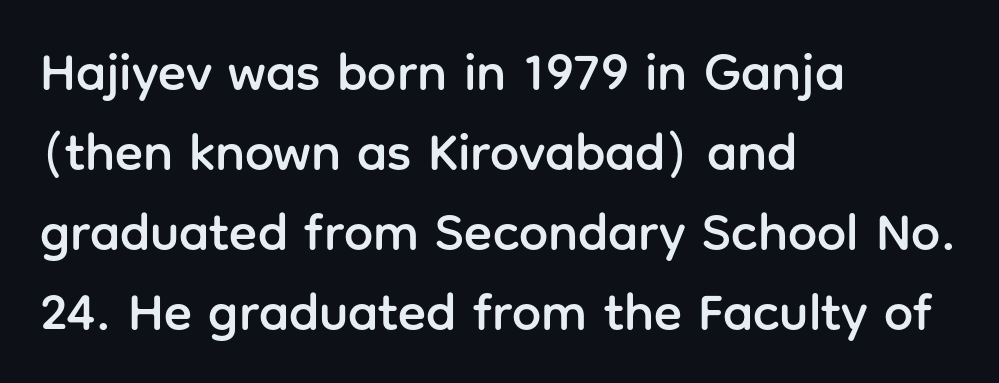
Q: Is the text italic (slanted)? A: No, it is upright.
Q: Is the typeface a serif or a sans-serif typeface? A: Sans-serif.
Q: Is the text underlined? A: No.
Q: How is the paragraph aligned? A: Left-aligned.
Q: Is the spacing between letters normal or unusually wide? A: Normal.
Q: Is the spacing between lines tight, normal or loose? A: Normal.
Q: Width (condensed, normal, or wide)? A: Normal.
Q: Stroke contrast? A: Low.
Q: x-height? A: Medium.
Q: Monospaced? A: No.
